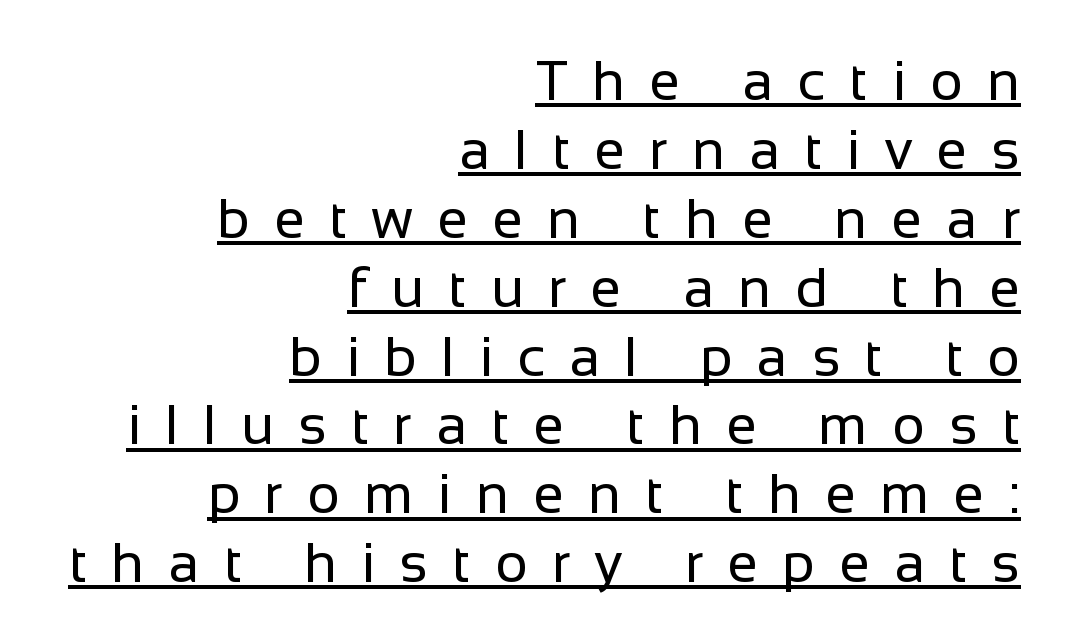
Q: Is the text bold? A: No.
Q: Is the text italic (slanted)? A: No, it is upright.
Q: Is the typeface a serif or a sans-serif typeface? A: Sans-serif.
Q: Is the text underlined? A: Yes.
Q: How is the paragraph aligned? A: Right-aligned.
Q: Is the spacing between letters normal or unusually wide? A: Unusually wide.
Q: Width (condensed, normal, or wide)? A: Normal.
Q: Stroke contrast? A: Low.
Q: x-height? A: Medium.
Q: Monospaced? A: No.
